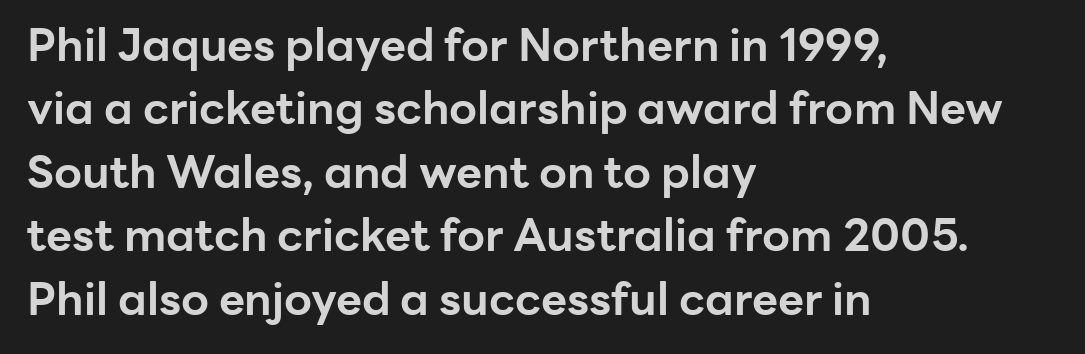
The text was rendered using a sans face with plain stroke endings. Proportional: the letters do not fall into vertical columns. Students, this is bold: see how much ink each stroke carries. Leading: standard. Honestly, there is no underline to notice here at all.
